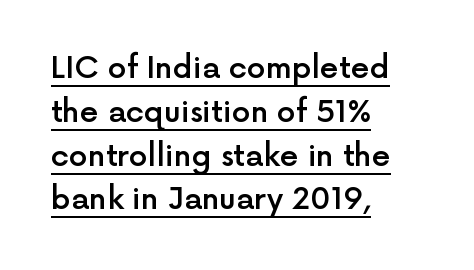
{"serif": "no", "italic": "no", "bold": "semi", "weight": "semibold", "width": "normal", "x_height": "medium", "monospaced": "no", "underline": "yes", "align": "left", "line_spacing": "normal", "line_spacing_ratio": 1.46, "letter_spacing": "normal", "letter_spacing_em": 0.0, "glyph_px": 30}
